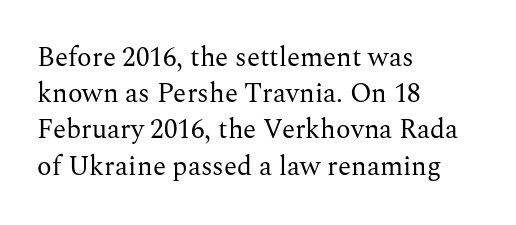
The strokes carry an ordinary text weight at most. Teacher's note: observe the even left margin — that is flush-left alignment. The lines sit at an ordinary, default distance from one another. Does extra space separate the letters? No, they use regular spacing. Posture: vertical. The specimen omits any rule beneath the text block's lines.
